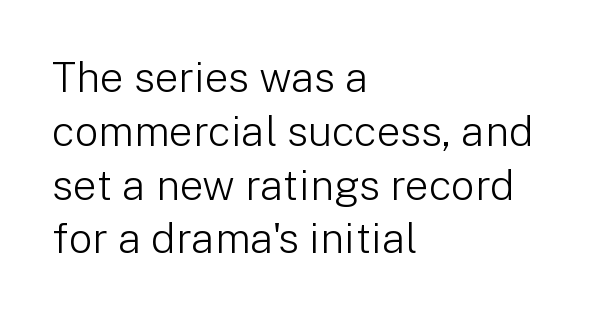
The passage shown stacks its lines at a standard gap. Horizontal alignment here is leftward, the default for most running prose. Summary of weight: not heavy and not bold. Here the glyphs are tracked normally, forming tight word shapes. Each letter keeps its own natural width here, so spacing adapts to shape.
